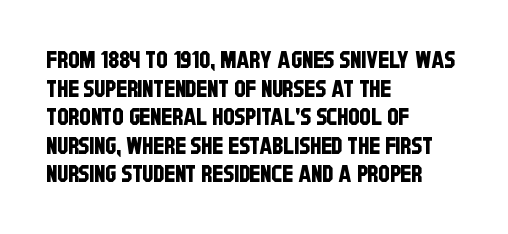
The image shows 23 px text type; set left-aligned, line spacing 1.24x, normal letter spacing, not underlined.
